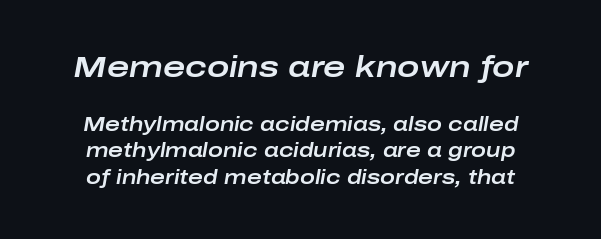
The composition opens big and finishes small. The zone under the glyphs is completely vacant. A typesetter would call this proportional, since set widths differ per character. There's an unmistakable incline to the writing here. The tracking reads as untouched default to a designer's eye. The lines sit at an ordinary, default distance from one another.
